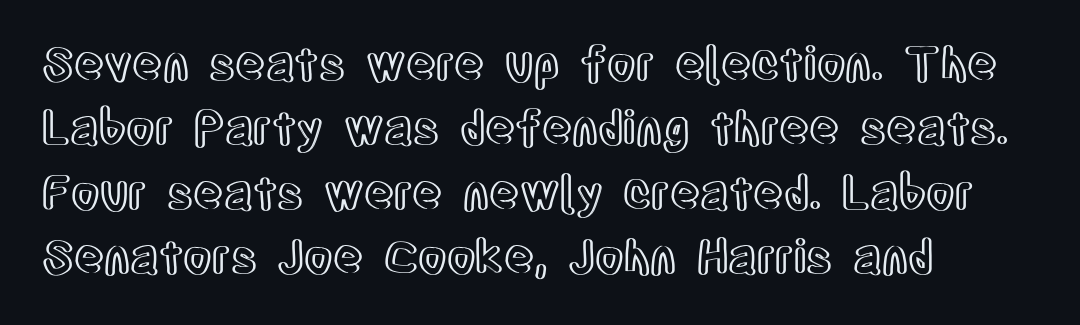
Tall strokes in this sample are plumb rather than angled. The rendering uses natural spacing where letterforms have individual widths. This sample keeps an unexceptional amount of space between lines. Bare-footed words on every line. What stands out about the letter spacing? Nothing — it is the standard amount. These lines are set flush left with a ragged right edge.
